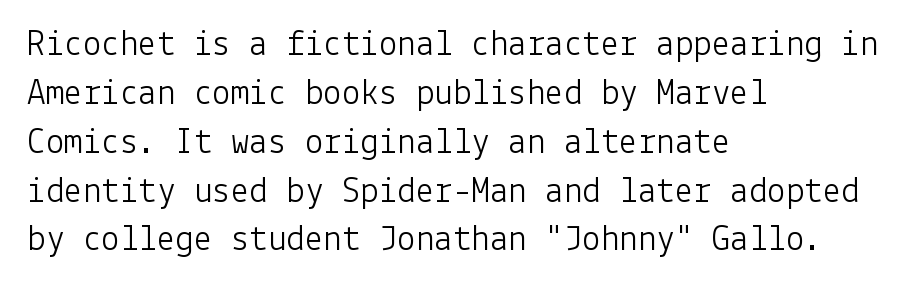
{"serif": "no", "italic": "no", "bold": "no", "weight": "light", "width": "normal", "stroke_contrast": "low", "x_height": "medium", "underline": "no", "align": "left", "line_spacing": "normal", "line_spacing_ratio": 1.32, "letter_spacing": "normal", "letter_spacing_em": 0.0, "glyph_px": 37}
